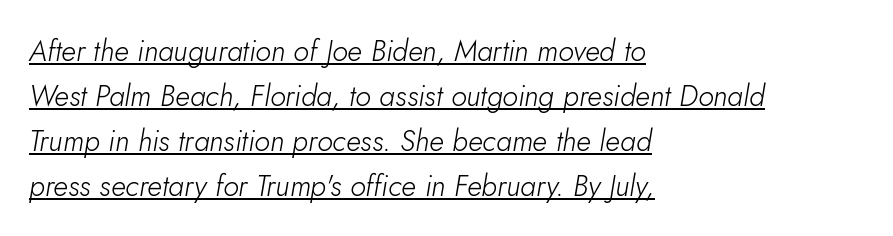
{"italic": "yes", "lean": "right", "slant_degrees": 5, "bold": "no", "weight": "light", "width": "normal", "stroke_contrast": "low", "x_height": "small", "monospaced": "no", "underline": "yes", "align": "left", "line_spacing": "normal", "line_spacing_ratio": 1.55, "letter_spacing": "normal", "letter_spacing_em": 0.0, "glyph_px": 29}
